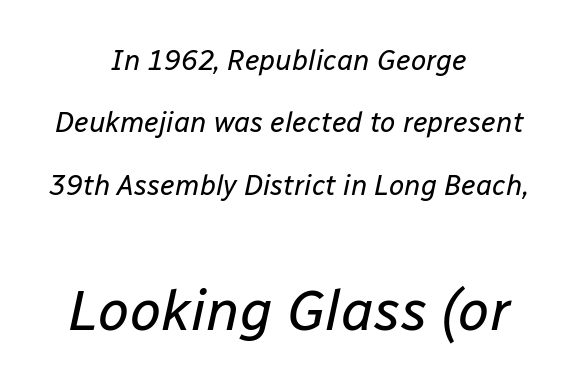
{"italic": "yes", "lean": "right", "slant_degrees": 12, "bold": "no", "weight": "regular", "width": "normal", "stroke_contrast": "low", "x_height": "medium", "monospaced": "no", "underline": "no", "align": "center", "line_spacing": "loose", "line_spacing_ratio": 2.23, "letter_spacing": "normal", "letter_spacing_em": 0.0, "larger_block": "second", "size_ratio": 2.04, "glyph_px": 57}
